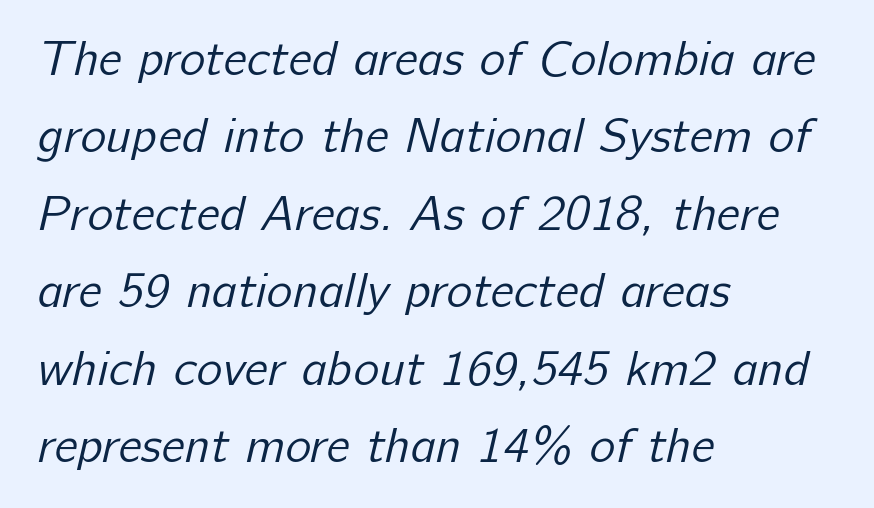
If you drew a ruler down the left edge, every line would touch it. Looks like regular typesetting: each glyph gets only the width it needs. Typographically, this falls in the sans-serif category. In terms of leading, this rendering sits right in the middle.
